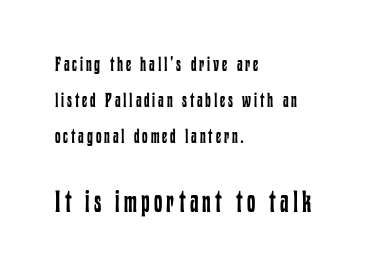
Proportional: the letters do not fall into vertical columns. Bold? No — there's no thickening of the strokes. The compositor pushed each line to the left boundary. The block sitting lower on the canvas is the one with enlarged characters. The letters stand upright; this is a roman face. No word sits above an underline.
